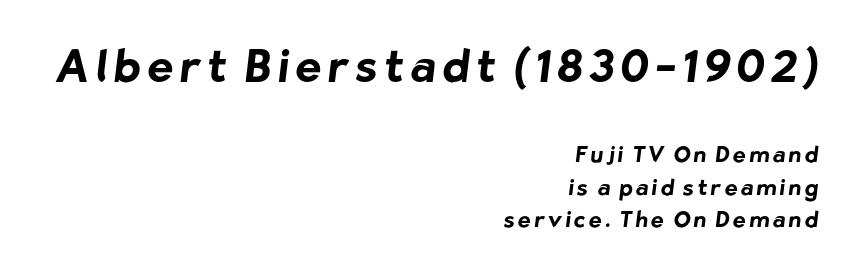
{"serif": "no", "bold": "yes", "weight": "bold", "width": "normal", "stroke_contrast": "low", "x_height": "medium", "monospaced": "no", "underline": "no", "align": "right", "line_spacing": "normal", "line_spacing_ratio": 1.46, "larger_block": "first", "size_ratio": 2.0, "glyph_px": 44}
